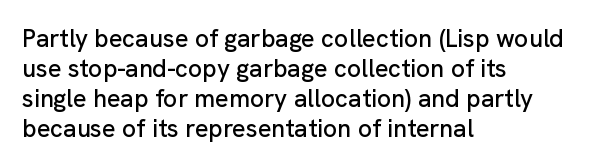
Italic? Not at all — the glyphs are vertical. Only glyphs here, with clear space below each row. Does the copy run flush right? No — it runs flush left. The letters sit at their default tracking, neither squeezed nor spread.
